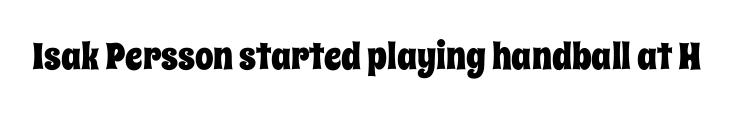
Q: Is the text italic (slanted)? A: No, it is upright.
Q: Is the text underlined? A: No.
Q: Is the spacing between letters normal or unusually wide? A: Normal.
Q: Width (condensed, normal, or wide)? A: Condensed.
Q: Stroke contrast? A: Low.
Q: x-height? A: Large.
Q: Monospaced? A: No.
